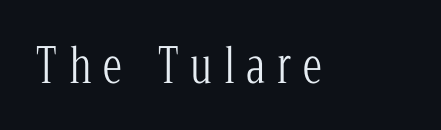
The characters are drawn with everyday or finer stroke widths. In terms of letterspacing, this is a distinctly airy, spread setting. Ordinary non-slanted type is in use. The font family rendered here belongs to the serif group. Each row of text sits above clean, open space.
